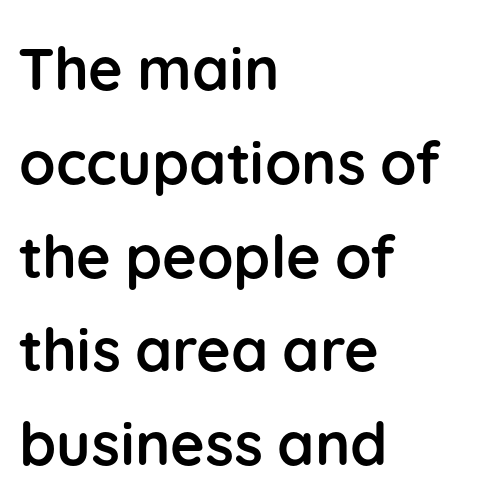
Q: Is the text bold? A: Yes.
Q: Is the text italic (slanted)? A: No, it is upright.
Q: Is the typeface a serif or a sans-serif typeface? A: Sans-serif.
Q: Is the text underlined? A: No.
Q: How is the paragraph aligned? A: Left-aligned.
Q: Is the spacing between letters normal or unusually wide? A: Normal.
Q: Is the spacing between lines tight, normal or loose? A: Normal.
Q: Width (condensed, normal, or wide)? A: Normal.
Q: Stroke contrast? A: Low.
Q: x-height? A: Medium.
Q: Monospaced? A: No.
